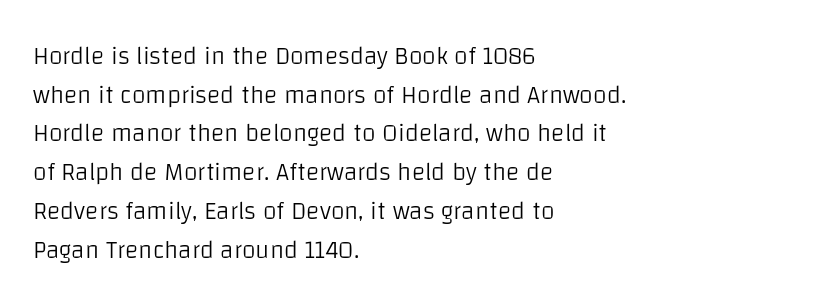
Q: Is the text bold? A: No.
Q: Is the text italic (slanted)? A: No, it is upright.
Q: Is the text underlined? A: No.
Q: How is the paragraph aligned? A: Left-aligned.
Q: Is the spacing between letters normal or unusually wide? A: Normal.
Q: Is the spacing between lines tight, normal or loose? A: Normal.
